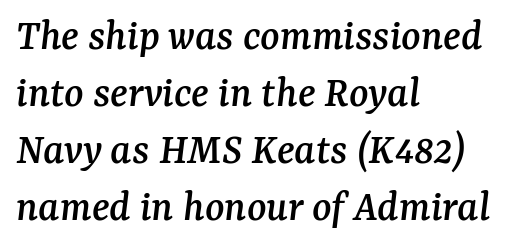
Q: Is the text italic (slanted)? A: Yes, it leans right by about 7 degrees.
Q: Is the typeface a serif or a sans-serif typeface? A: Serif.
Q: Is the text underlined? A: No.
Q: How is the paragraph aligned? A: Left-aligned.
Q: Is the spacing between letters normal or unusually wide? A: Normal.
Q: Is the spacing between lines tight, normal or loose? A: Normal.
Q: Width (condensed, normal, or wide)? A: Normal.
Q: Stroke contrast? A: Medium.
Q: x-height? A: Medium.
Q: Monospaced? A: No.
